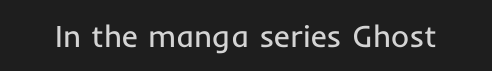
{"serif": "no", "italic": "no", "bold": "no", "weight": "regular", "width": "normal", "stroke_contrast": "low", "x_height": "medium", "monospaced": "no", "underline": "no", "letter_spacing": "normal", "letter_spacing_em": 0.0, "glyph_px": 31}
